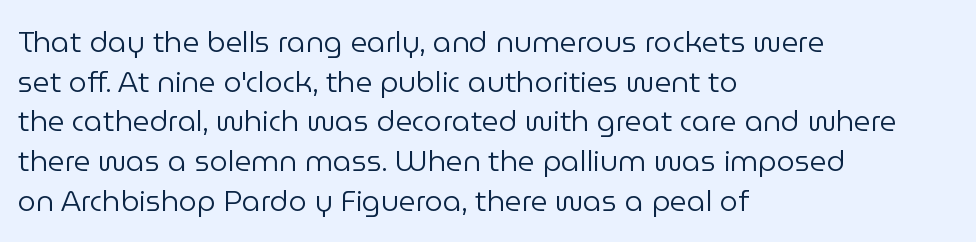
{"serif": "no", "italic": "no", "bold": "no", "weight": "regular", "width": "normal", "stroke_contrast": "low", "x_height": "medium", "monospaced": "no", "underline": "no", "align": "left", "line_spacing": "normal", "line_spacing_ratio": 1.37, "letter_spacing": "normal", "letter_spacing_em": 0.0, "glyph_px": 29}
